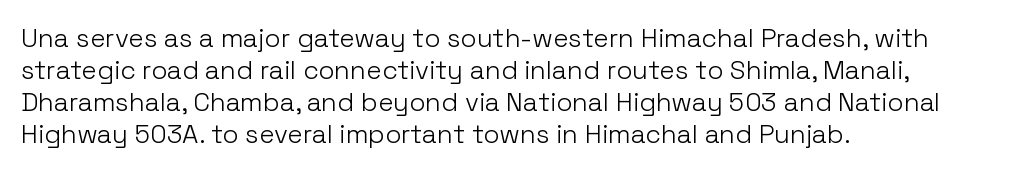
{"italic": "no", "bold": "no", "underline": "no", "align": "left", "line_spacing_ratio": 1.23, "letter_spacing": "normal", "letter_spacing_em": 0.0, "glyph_px": 26}
